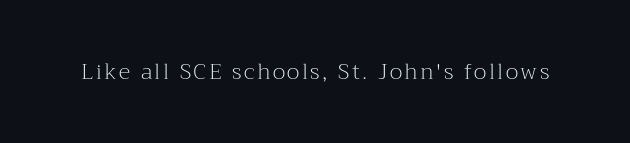
The image shows 22 px text type, upright; set not underlined.
